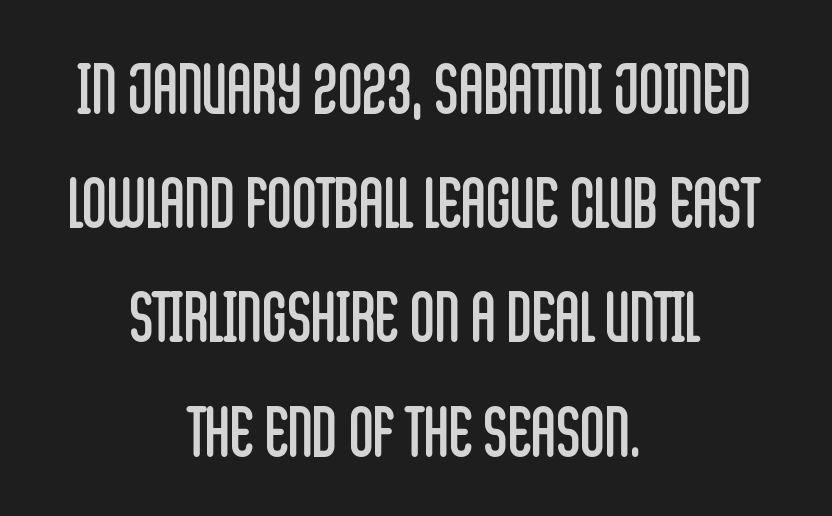
These lines are composed in type without serifs. Stroke mass is kept to a normal reading level or below. Only glyphs here, with clear space below each row. Caption: multi-line text, centered on the measure.
